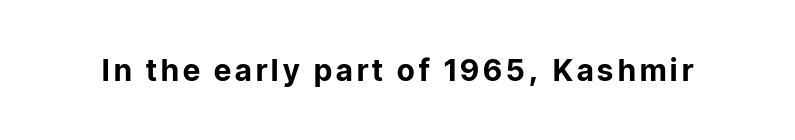
The face used here is proportionally spaced, like ordinary book or web type. Each letter's strokes conclude bluntly, with no projecting serifs. In terms of posture, this sample is upright. Set as a true bold cut, around the 700 mark.
